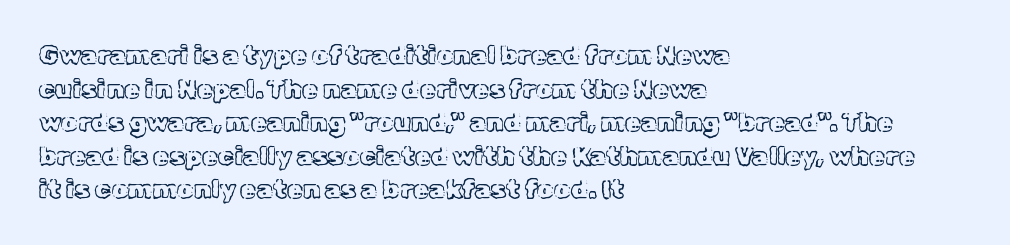
{"italic": "no", "underline": "no", "align": "left", "line_spacing": "normal", "line_spacing_ratio": 1.29, "letter_spacing": "normal", "letter_spacing_em": 0.0, "glyph_px": 26}
